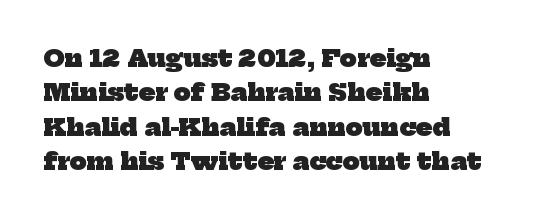
Q: Is the text bold? A: Yes.
Q: Is the text underlined? A: No.
Q: How is the paragraph aligned? A: Left-aligned.
Q: Is the spacing between letters normal or unusually wide? A: Normal.
Q: Is the spacing between lines tight, normal or loose? A: Normal.
